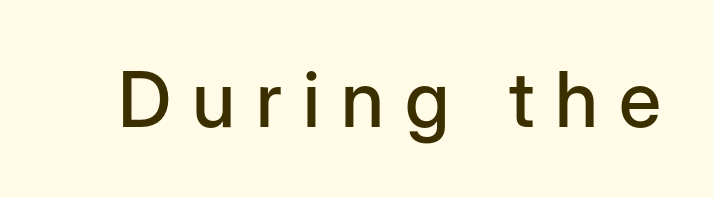
The image shows 77 px sans-serif type, upright; set unusually wide letter spacing (+0.27 em), not underlined; low stroke contrast and a medium x-height.
